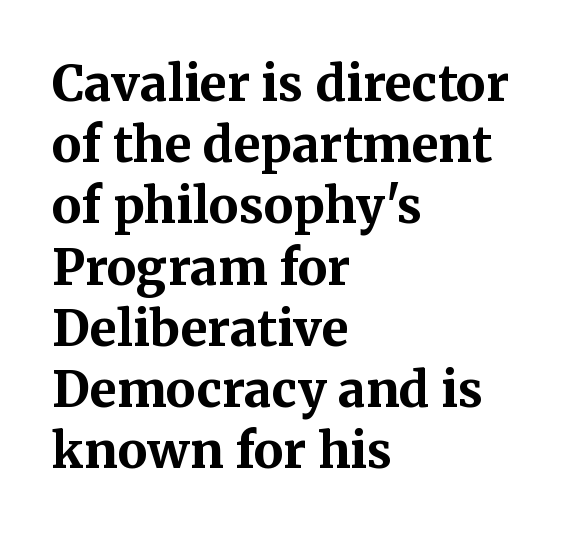
The image shows 49 px bold serif type, upright; set left-aligned, normal line spacing (1.25x), normal letter spacing, not underlined; medium stroke contrast and a medium x-height.
